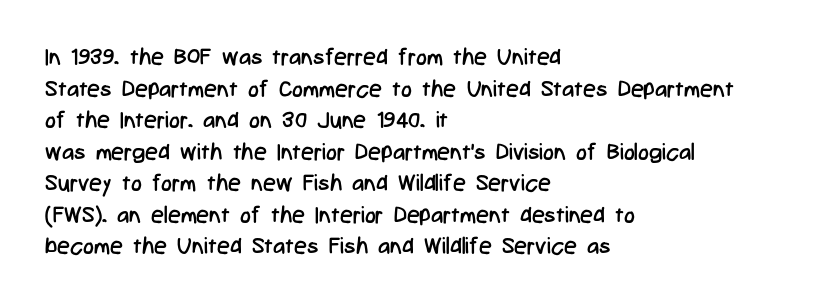
Q: Is the text bold? A: No.
Q: Is the text italic (slanted)? A: No, it is upright.
Q: Is the text underlined? A: No.
Q: How is the paragraph aligned? A: Left-aligned.
Q: Is the spacing between letters normal or unusually wide? A: Normal.
Q: Is the spacing between lines tight, normal or loose? A: Normal.
